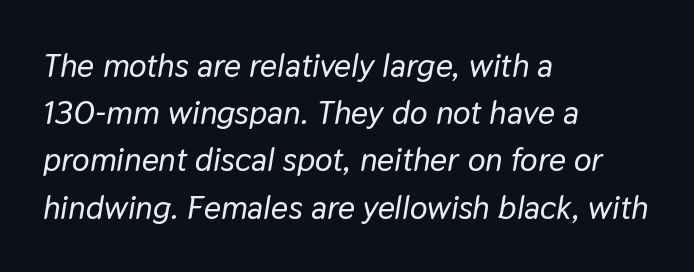
Q: Is the text italic (slanted)? A: Yes, it leans right by about 9 degrees.
Q: Is the text underlined? A: No.
Q: How is the paragraph aligned? A: Left-aligned.
Q: Is the spacing between letters normal or unusually wide? A: Normal.
Q: Is the spacing between lines tight, normal or loose? A: Normal.
Q: Width (condensed, normal, or wide)? A: Normal.
Q: Stroke contrast? A: Low.
Q: x-height? A: Medium.
Q: Monospaced? A: No.
